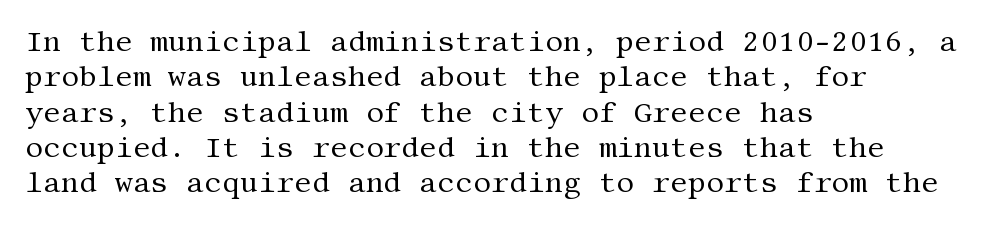
{"serif": "yes", "italic": "no", "bold": "no", "weight": "regular", "width": "normal", "stroke_contrast": "medium", "x_height": "large", "underline": "no", "align": "left", "line_spacing": "normal", "line_spacing_ratio": 1.26, "letter_spacing": "normal", "letter_spacing_em": 0.0, "glyph_px": 28}
